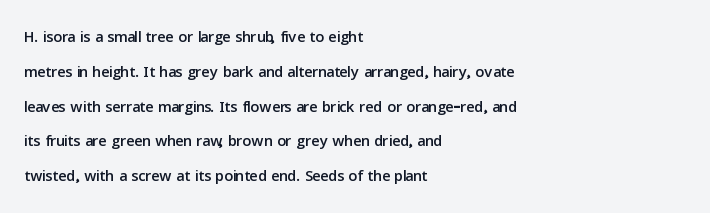
The image shows 22 px text type, upright; set left-aligned, normal line spacing (1.58x), normal letter spacing, not underlined.
